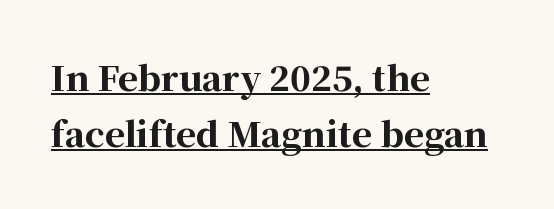
The image shows 34 px bold serif type, upright; set left-aligned, normal line spacing (1.65x), normal letter spacing, underlined; high stroke contrast and a medium x-height.
